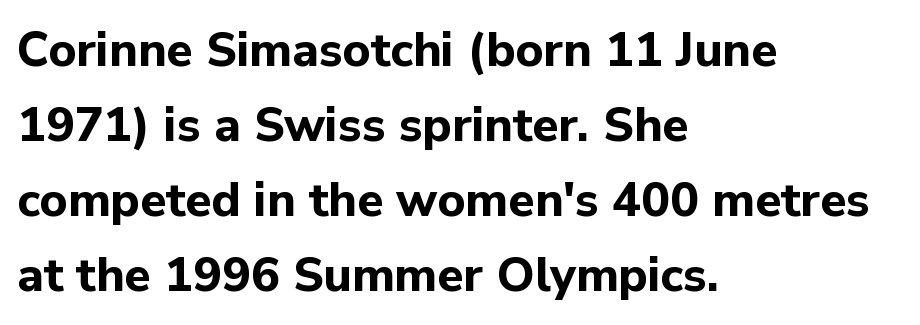
A typesetter would call this zero additional tracking. The block of text has a typical density, with ordinary space between rows. Typographically, this falls in the sans-serif category. The passage is arranged the way most books set body copy — flush left. The axis of the letterforms is exactly vertical. Underline: absent.
